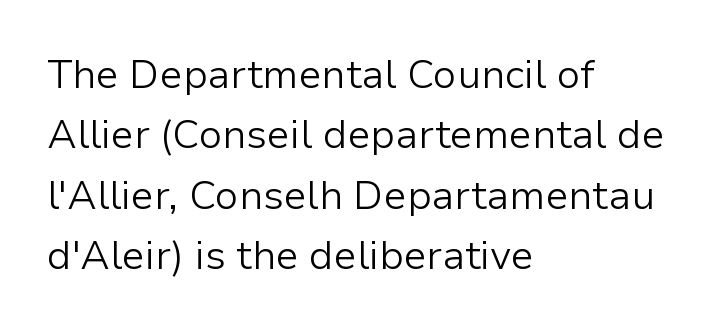
{"serif": "no", "italic": "no", "bold": "no", "weight": "light", "width": "normal", "stroke_contrast": "low", "x_height": "medium", "monospaced": "no", "underline": "no", "align": "left", "line_spacing": "normal", "line_spacing_ratio": 1.51, "letter_spacing": "normal", "letter_spacing_em": 0.0, "glyph_px": 40}
